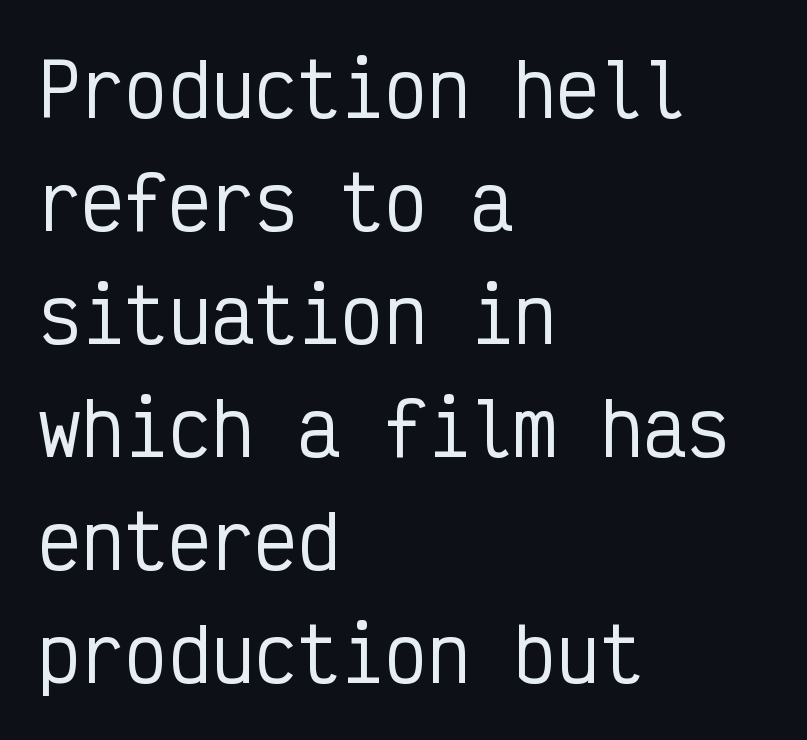
{"serif": "no", "italic": "no", "width": "condensed", "stroke_contrast": "low", "x_height": "medium", "monospaced": "yes", "underline": "no", "align": "left", "line_spacing": "normal", "line_spacing_ratio": 1.57, "letter_spacing": "normal", "letter_spacing_em": 0.0, "glyph_px": 72}
